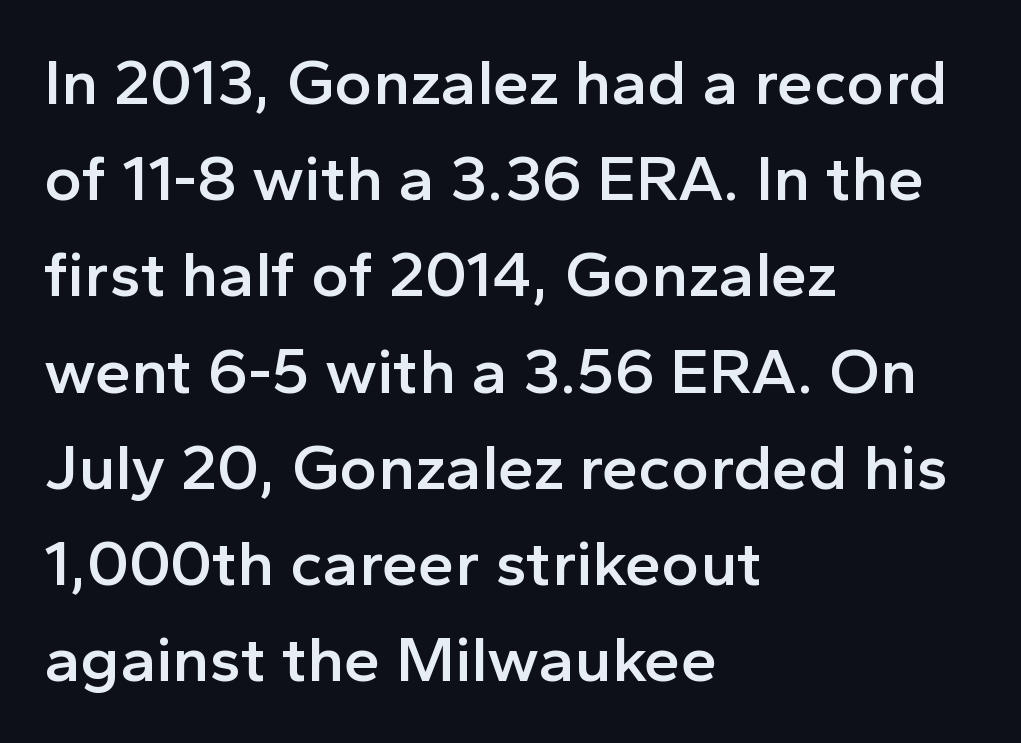
{"serif": "no", "italic": "no", "bold": "semi", "weight": "semibold", "width": "normal", "x_height": "medium", "monospaced": "no", "underline": "no", "align": "left", "line_spacing": "normal", "line_spacing_ratio": 1.48, "letter_spacing": "normal", "letter_spacing_em": 0.0, "glyph_px": 65}
